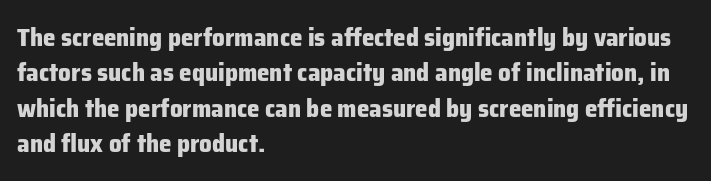
The image shows 25 px bold type, upright; set left-aligned, normal line spacing (1.42x), normal letter spacing, not underlined.
